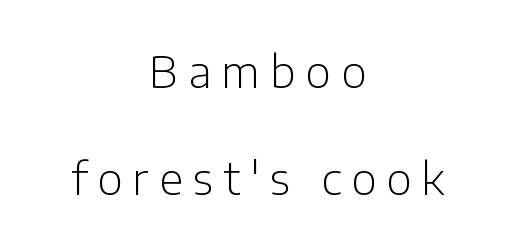
The image shows 44 px light sans-serif type, upright; set centered, loose line spacing (2.44x), unusually wide letter spacing (+0.23 em), not underlined; low stroke contrast and a medium x-height.
